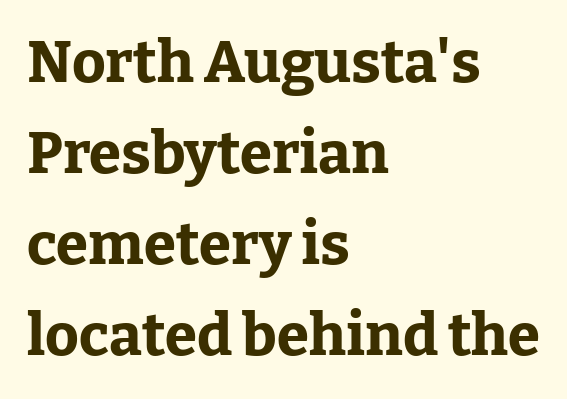
The image shows 58 px bold serif type, upright; set left-aligned, normal line spacing (1.57x), normal letter spacing, not underlined; low stroke contrast and a medium x-height.
